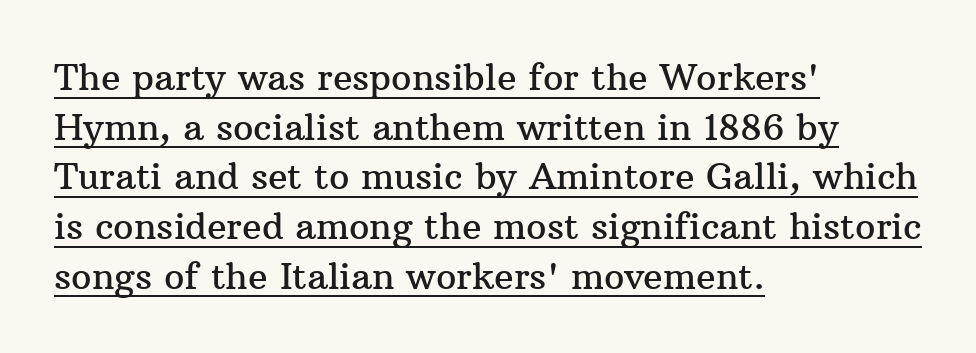
The image shows 36 px serif type, upright; set left-aligned, normal line spacing (1.38x), normal letter spacing, underlined; medium stroke contrast and a medium x-height.
